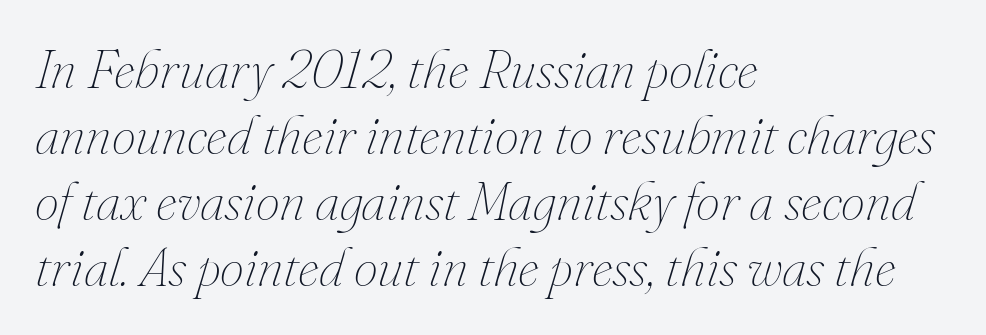
Q: Is the text bold? A: No.
Q: Is the text italic (slanted)? A: Yes, it leans right by about 16 degrees.
Q: Is the text underlined? A: No.
Q: How is the paragraph aligned? A: Left-aligned.
Q: Is the spacing between letters normal or unusually wide? A: Normal.
Q: Width (condensed, normal, or wide)? A: Normal.
Q: Stroke contrast? A: Medium.
Q: x-height? A: Small.
Q: Monospaced? A: No.
